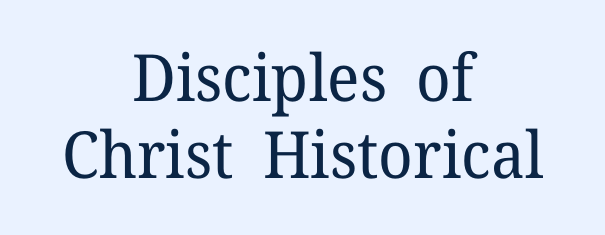
Q: Is the text bold? A: No.
Q: Is the text italic (slanted)? A: No, it is upright.
Q: Is the typeface a serif or a sans-serif typeface? A: Serif.
Q: Is the text underlined? A: No.
Q: How is the paragraph aligned? A: Centered.
Q: Is the spacing between letters normal or unusually wide? A: Normal.
Q: Width (condensed, normal, or wide)? A: Normal.
Q: Stroke contrast? A: Low.
Q: x-height? A: Medium.
Q: Monospaced? A: No.
